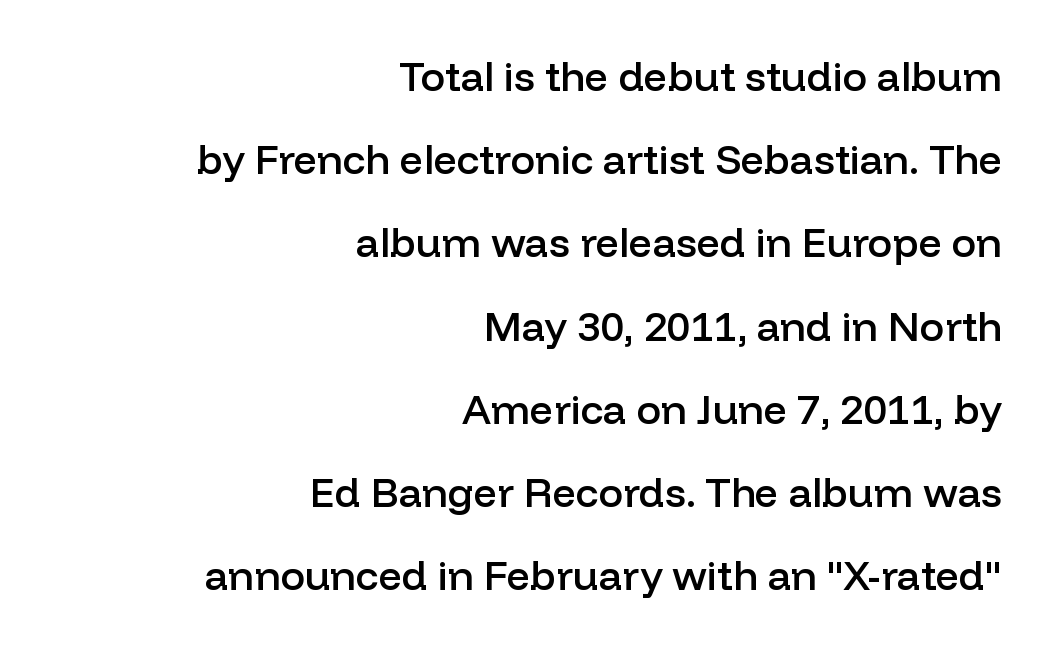
{"serif": "no", "italic": "no", "bold": "semi", "weight": "semibold", "width": "normal", "stroke_contrast": "low", "x_height": "medium", "monospaced": "no", "underline": "no", "align": "right", "line_spacing": "loose", "line_spacing_ratio": 2.03, "letter_spacing": "normal", "letter_spacing_em": 0.0, "glyph_px": 41}
